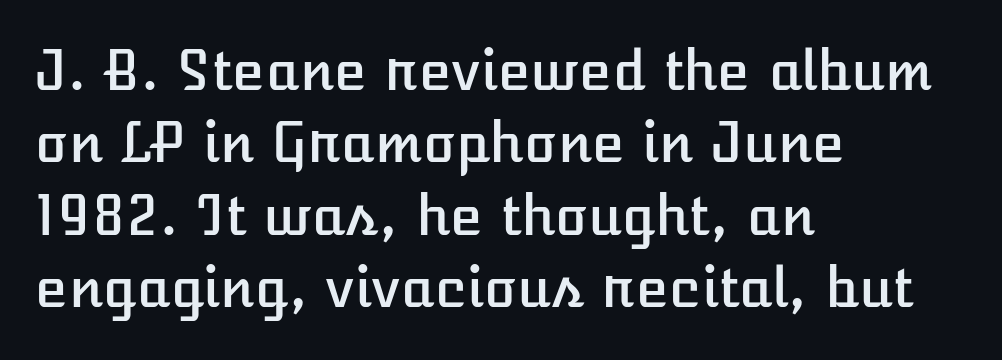
{"italic": "no", "width": "normal", "stroke_contrast": "low", "x_height": "medium", "monospaced": "no", "underline": "no", "align": "left", "line_spacing": "normal", "line_spacing_ratio": 1.34, "letter_spacing": "normal", "letter_spacing_em": 0.0, "glyph_px": 54}
